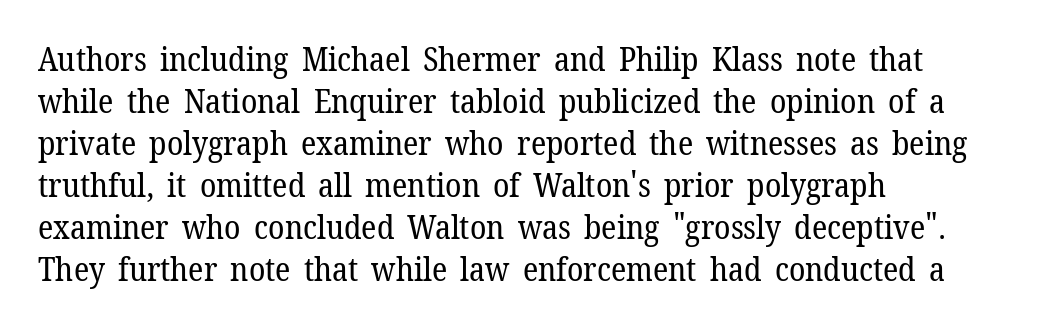
The image shows 33 px regular-weight serif type, upright; set left-aligned, normal line spacing (1.27x), normal letter spacing, not underlined; low stroke contrast and a medium x-height.
